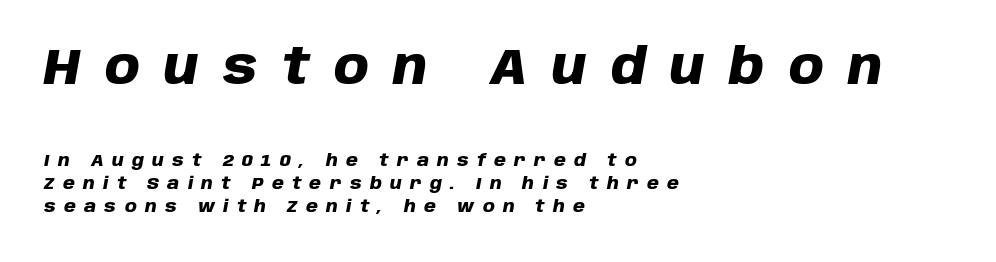
The image shows 50 px heavy type, italic (leaning right); set left-aligned, normal line spacing (1.36x), unusually wide letter spacing (+0.49 em), not underlined; the first (top) block is 2.94x larger; low stroke contrast and a large x-height.
